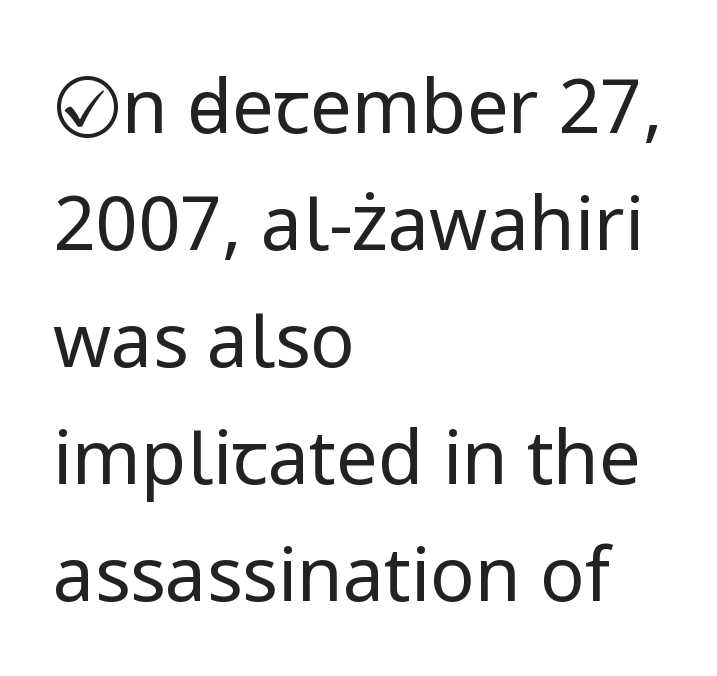
The characters display no serif detailing; their extremities are plain. In terms of letterspacing, this is plain default setting. In terms of posture, this sample is upright. No word sits above an underline. Where is the straight margin? On the left.
